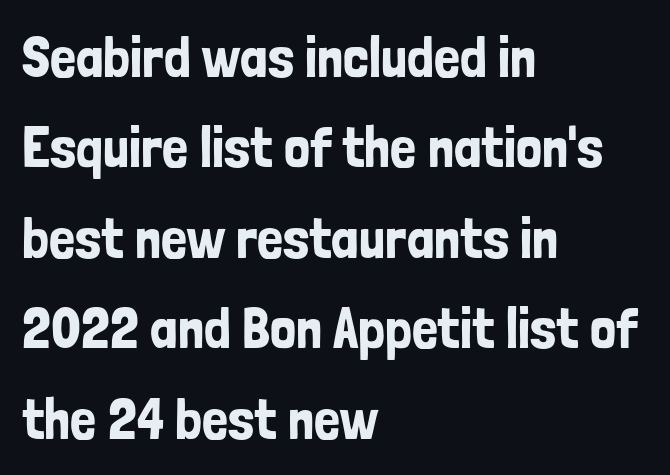
{"serif": "no", "italic": "no", "width": "condensed", "stroke_contrast": "low", "x_height": "medium", "monospaced": "no", "underline": "no", "align": "left", "line_spacing": "normal", "line_spacing_ratio": 1.56, "letter_spacing": "normal", "letter_spacing_em": 0.0, "glyph_px": 58}
